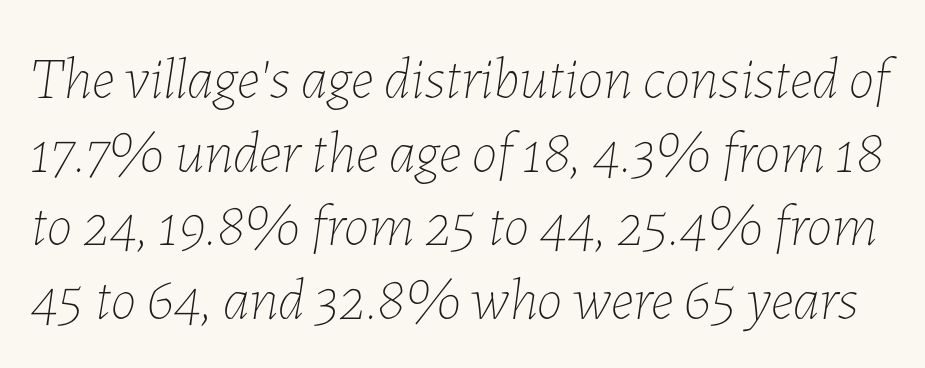
The image shows 58 px thin type, italic (leaning right); set normal line spacing (1.27x), normal letter spacing, not underlined; low stroke contrast and a medium x-height.
